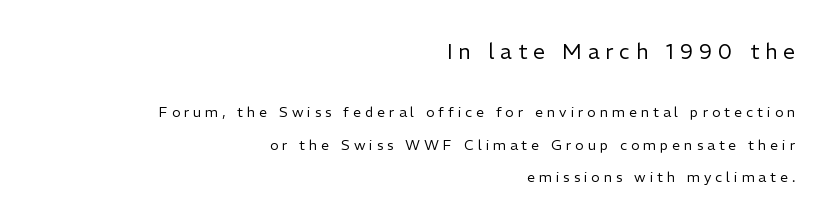
Unbolded letterforms with no extra heft. These lines stack with their right ends in a neat column. The glyphs are unaccompanied by any horizontal stroke below them. The horizontal fit of the characters is loose and conspicuously gappy.
